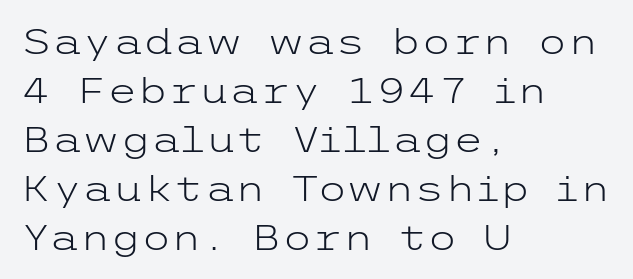
The image shows 35 px light, wide sans-serif type, upright; set left-aligned, normal line spacing (1.4x), normal letter spacing, not underlined; low stroke contrast and a medium x-height.
